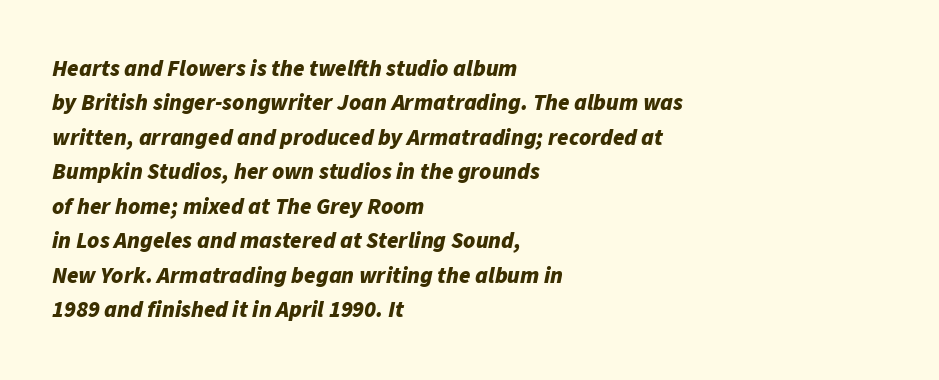
The image shows 23 px bold type, italic (leaning right); set left-aligned, normal line spacing (1.5x), normal letter spacing, not underlined.
